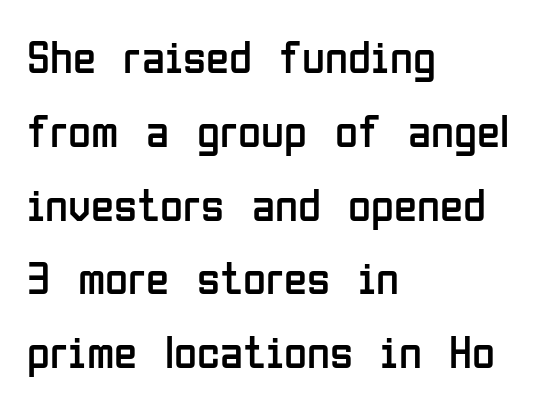
The image shows 47 px regular-weight, condensed sans-serif type, upright; set left-aligned, normal line spacing (1.57x), normal letter spacing, not underlined; low stroke contrast and a medium x-height.
